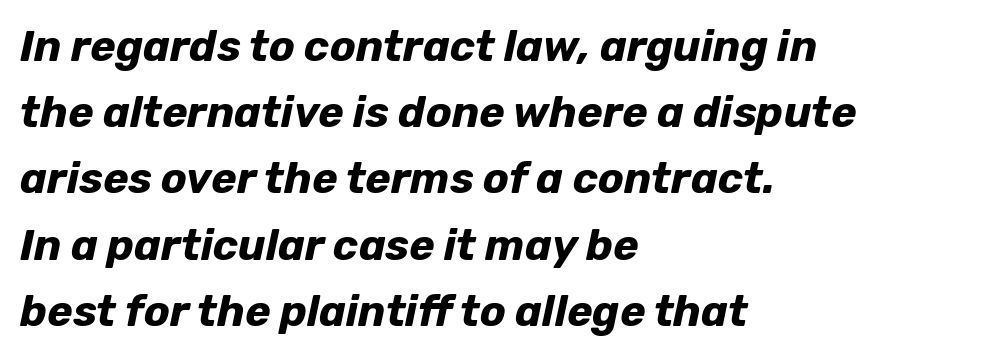
The image shows 43 px bold type, italic (leaning right); set left-aligned, normal line spacing (1.54x), normal letter spacing, not underlined; low stroke contrast and a medium x-height.
